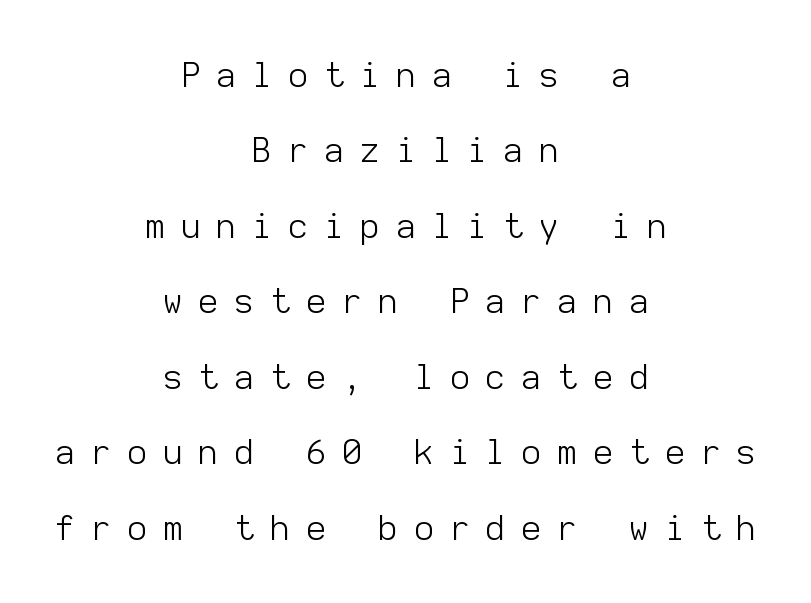
This sample uses an upright cut, with every glyph sitting square on the baseline. The font sits on the lighter half of the weight spectrum, regular included. The leading is generous, giving the passage an open texture. A student would call this center alignment; a typographer would say set centered. A typesetter would call this monospace, since all characters share one set width. Just letters on the line, the space beneath them empty.
